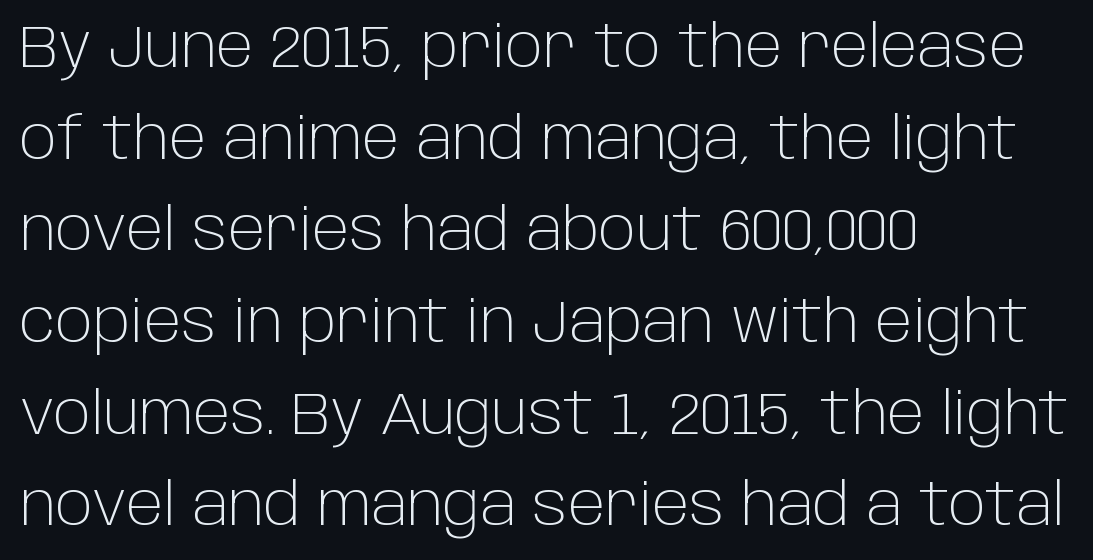
Do the characters align in a grid? No, the font is proportional. This sample uses plain, unmodified letter spacing. Posture: vertical. Classification — sans serif. The string is rendered with underlining switched off. In CSS terms this would be text-align: left.
